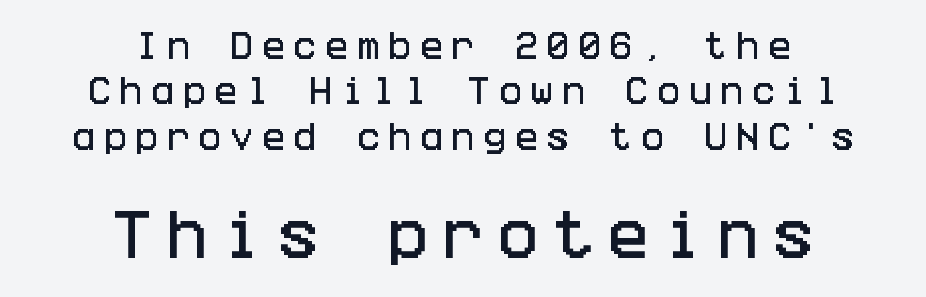
{"serif": "no", "italic": "no", "width": "condensed", "stroke_contrast": "low", "x_height": "large", "underline": "no", "align": "center", "line_spacing": "normal", "line_spacing_ratio": 1.46, "letter_spacing": "wide", "letter_spacing_em": 0.27, "larger_block": "second", "size_ratio": 1.74, "glyph_px": 54}
